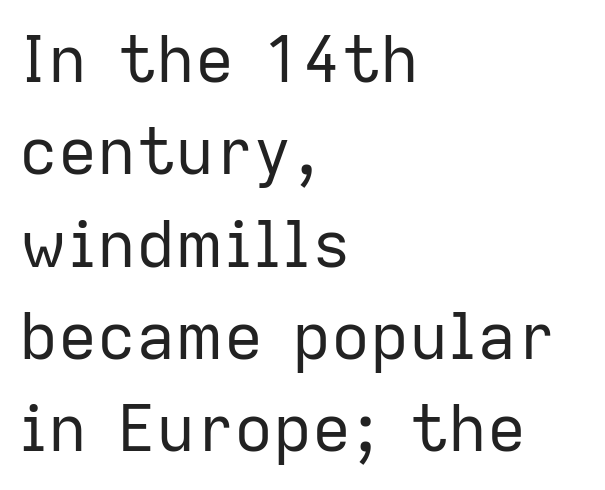
Proportional: the letters do not fall into vertical columns. Italic? Not at all — the glyphs are vertical. Compared with typical body copy, the letter spacing here is the same. Leading matches the norm, producing a regular column.
